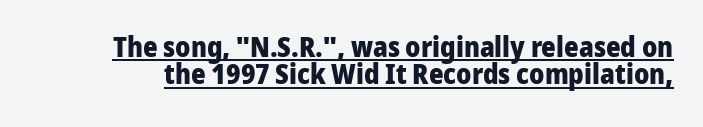
The image shows 28 px heavy sans-serif type, upright; set tight line spacing (0.98x), normal letter spacing, underlined; low stroke contrast and a medium x-height.
